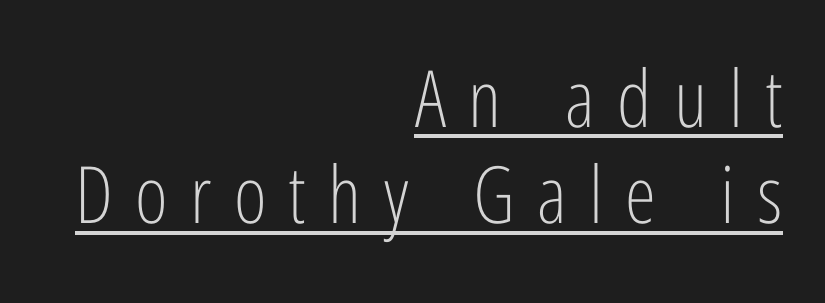
{"serif": "no", "italic": "no", "bold": "no", "weight": "light", "width": "condensed", "stroke_contrast": "low", "x_height": "medium", "monospaced": "no", "underline": "yes", "align": "right", "line_spacing_ratio": 1.22, "letter_spacing": "wide", "letter_spacing_em": 0.28, "glyph_px": 79}
